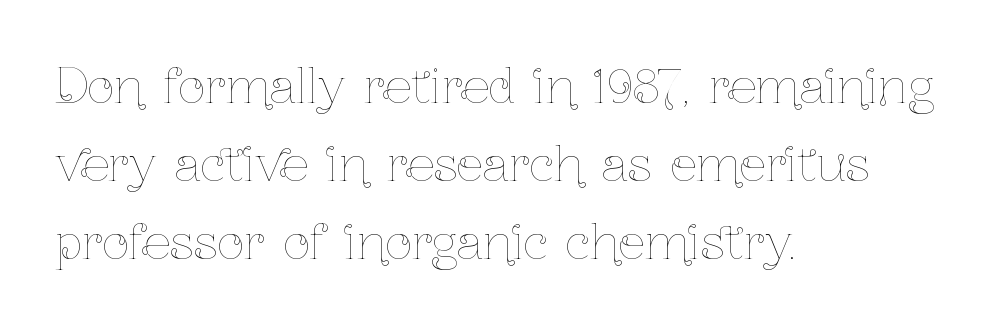
The image shows 47 px thin, condensed type, upright; set left-aligned, normal line spacing (1.66x), normal letter spacing, not underlined; low stroke contrast and a medium x-height.
